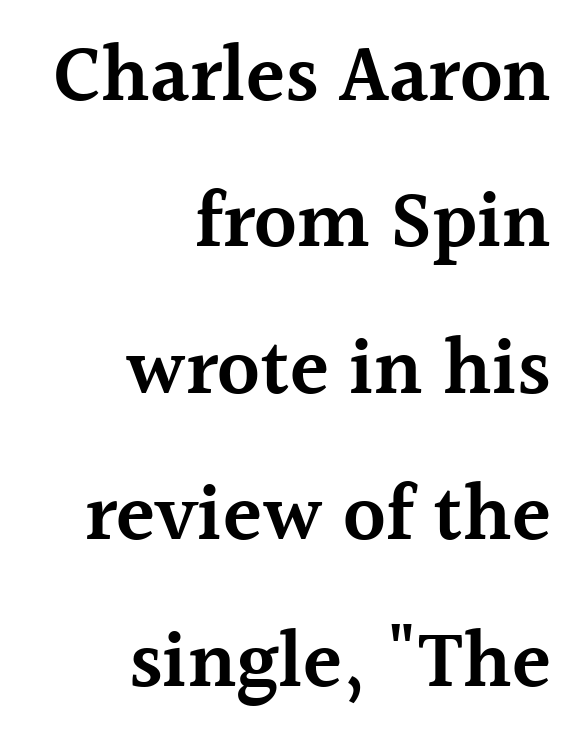
Q: Is the text bold? A: Semi-bold.
Q: Is the text italic (slanted)? A: No, it is upright.
Q: Is the typeface a serif or a sans-serif typeface? A: Serif.
Q: Is the text underlined? A: No.
Q: How is the paragraph aligned? A: Right-aligned.
Q: Is the spacing between letters normal or unusually wide? A: Normal.
Q: Width (condensed, normal, or wide)? A: Normal.
Q: x-height? A: Medium.
Q: Monospaced? A: No.
